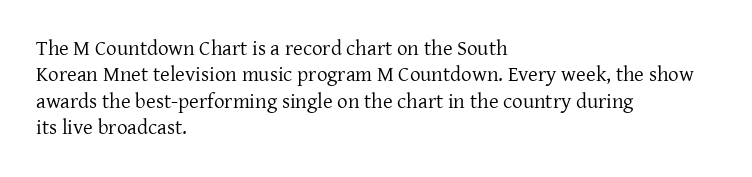
The image shows 21 px text type, upright; set left-aligned, normal line spacing (1.26x), normal letter spacing, not underlined.
